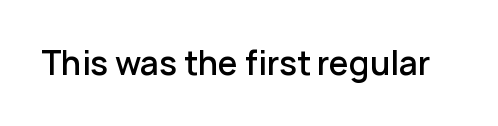
Ordinary non-slanted type is in use. You could not count columns in this text — the font is proportionally spaced. A sans-serif font was chosen for this passage. Stems and bowls a touch heavier than normal — semibold.
